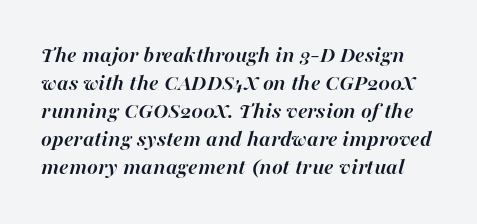
{"italic": "yes", "lean": "right", "slant_degrees": 16, "bold": "yes", "underline": "no", "line_spacing_ratio": 1.22, "letter_spacing": "normal", "letter_spacing_em": 0.0, "glyph_px": 23}
